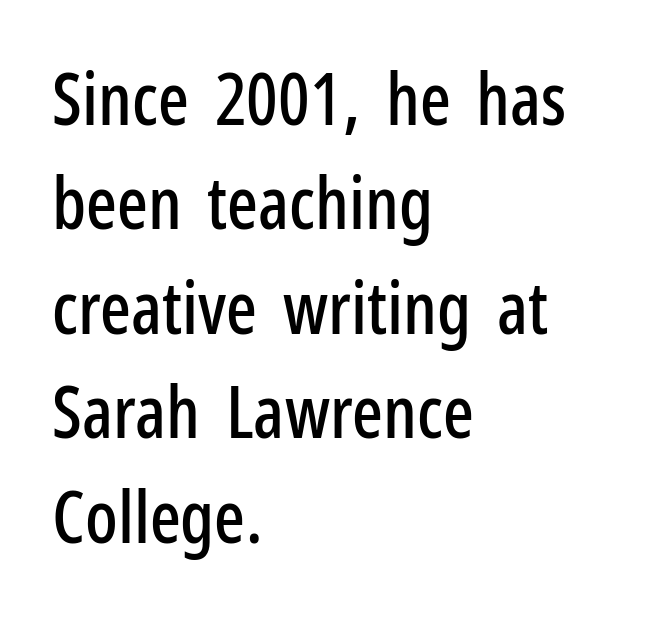
Regarding leading, the lines here are spaced in the standard way. A typesetter would call this zero additional tracking. This sample uses a sans-serif face. Vertical strokes here are truly vertical.
